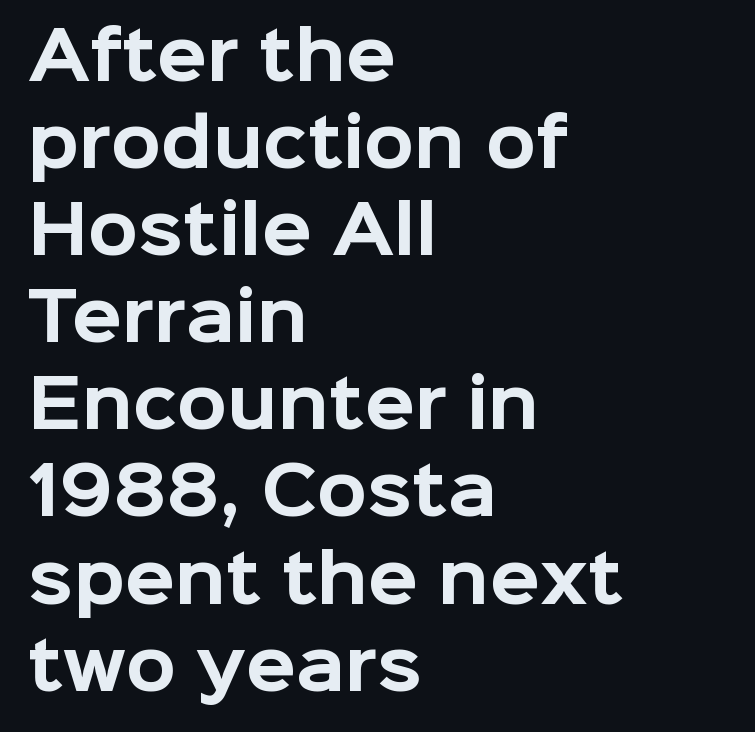
This sample uses an upright cut, with every glyph sitting square on the baseline. Words float on clear page, feet unadorned. Grotesque or geometric, the face here clearly has no serifs. Normally led — the rows are evenly, conventionally spaced. All the whitespace from short lines collects on the right. Observe the ordinary spacing: letters are neighbours, not strangers.
